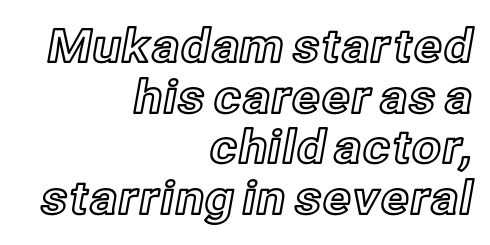
Q: Is the text italic (slanted)? A: Yes.
Q: Is the text underlined? A: No.
Q: How is the paragraph aligned? A: Right-aligned.
Q: Is the spacing between letters normal or unusually wide? A: Normal.
Q: Is the spacing between lines tight, normal or loose? A: Tight.
Q: Width (condensed, normal, or wide)? A: Normal.
Q: x-height? A: Medium.
Q: Monospaced? A: No.
